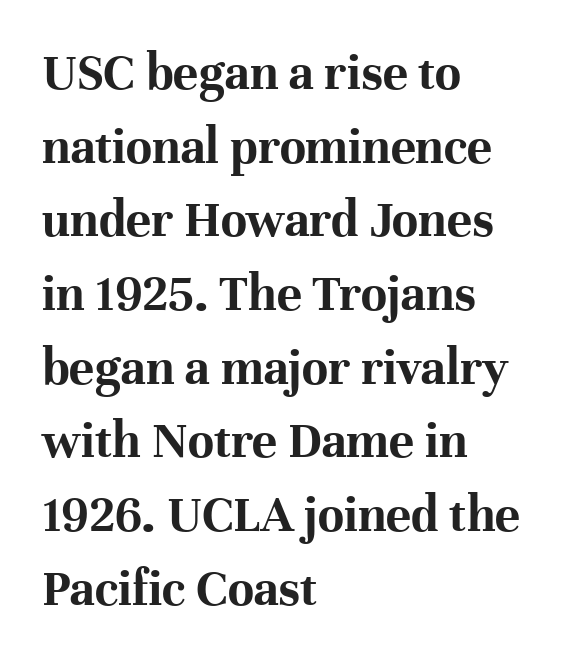
The leading is moderate, giving the passage an even texture. Do the characters align in a grid? No, the font is proportional. Little horizontal feet cap the strokes, marking this as serif type. A student would call this left alignment; a typographer would say flush left, rag right. Ascenders rise straight up at ninety degrees. The space directly below the letters is spotless.
